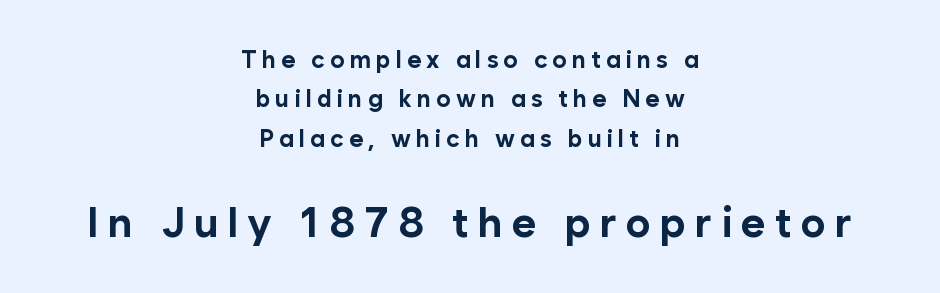
{"serif": "no", "italic": "no", "bold": "yes", "weight": "bold", "width": "normal", "stroke_contrast": "low", "x_height": "medium", "monospaced": "no", "underline": "no", "align": "center", "line_spacing": "normal", "line_spacing_ratio": 1.64, "letter_spacing": "wide", "letter_spacing_em": 0.21, "larger_block": "second", "size_ratio": 1.75, "glyph_px": 42}
